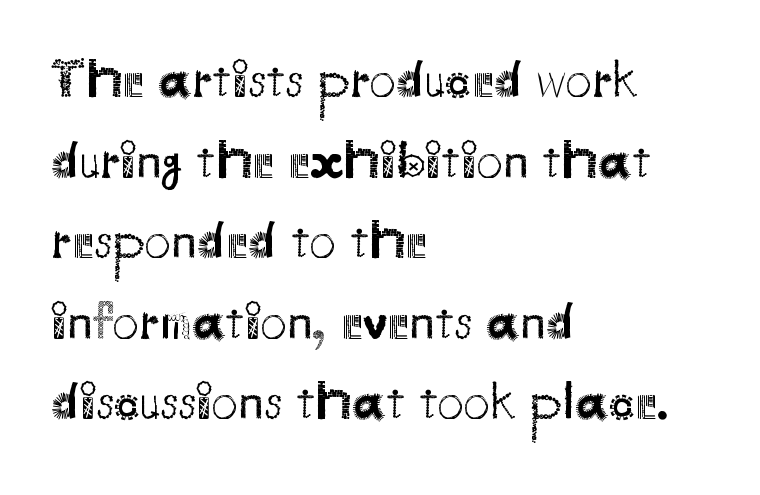
Q: Is the text bold? A: No.
Q: Is the text italic (slanted)? A: No, it is upright.
Q: Is the typeface a serif or a sans-serif typeface? A: Sans-serif.
Q: Is the text underlined? A: No.
Q: How is the paragraph aligned? A: Left-aligned.
Q: Is the spacing between letters normal or unusually wide? A: Normal.
Q: Is the spacing between lines tight, normal or loose? A: Normal.
Q: Width (condensed, normal, or wide)? A: Normal.
Q: Stroke contrast? A: Medium.
Q: x-height? A: Small.
Q: Monospaced? A: No.
